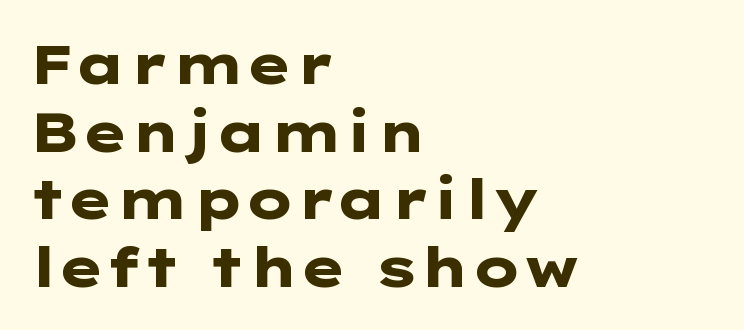
Q: Is the text bold? A: Yes.
Q: Is the text italic (slanted)? A: No, it is upright.
Q: Is the typeface a serif or a sans-serif typeface? A: Sans-serif.
Q: Is the text underlined? A: No.
Q: How is the paragraph aligned? A: Left-aligned.
Q: Is the spacing between letters normal or unusually wide? A: Normal.
Q: Width (condensed, normal, or wide)? A: Wide.
Q: Stroke contrast? A: Low.
Q: x-height? A: Medium.
